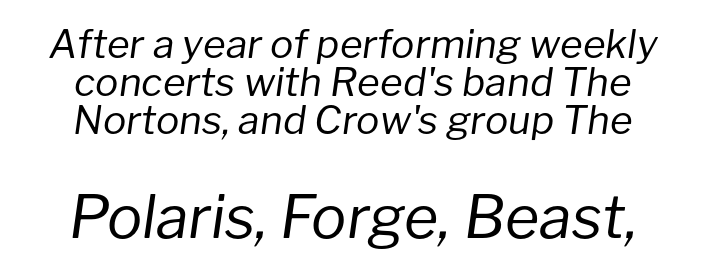
Q: Is the text bold? A: No.
Q: Is the text italic (slanted)? A: Yes, it leans right by about 8 degrees.
Q: Is the text underlined? A: No.
Q: How is the paragraph aligned? A: Centered.
Q: Is the spacing between letters normal or unusually wide? A: Normal.
Q: Is the spacing between lines tight, normal or loose? A: Tight.
Q: Which block of text is set in a larger size, the first (top) or the second (bottom)? A: The second (bottom) one.
Q: Width (condensed, normal, or wide)? A: Normal.
Q: Stroke contrast? A: Low.
Q: x-height? A: Medium.
Q: Monospaced? A: No.
